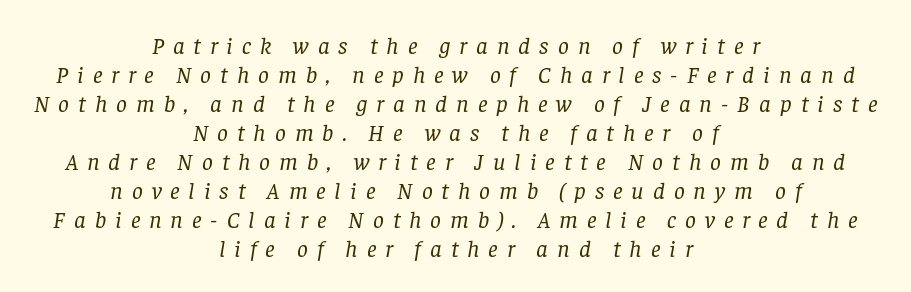
The image shows 24 px text type, italic (leaning right); set centered, line spacing 1.21x, unusually wide letter spacing (+0.37 em), not underlined.
